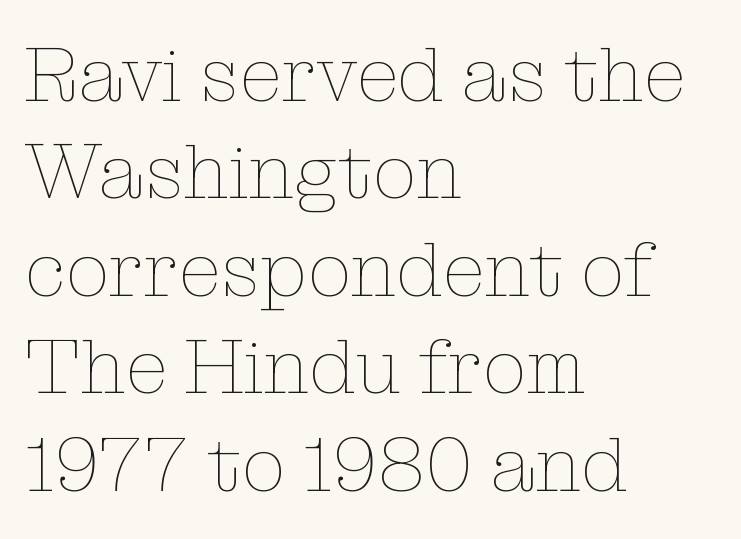
This sample uses an upright cut, with every glyph sitting square on the baseline. Check under the words: just untouched page. What stands out about the letter spacing? Nothing — it is the standard amount. Proportional: the letters do not fall into vertical columns.
